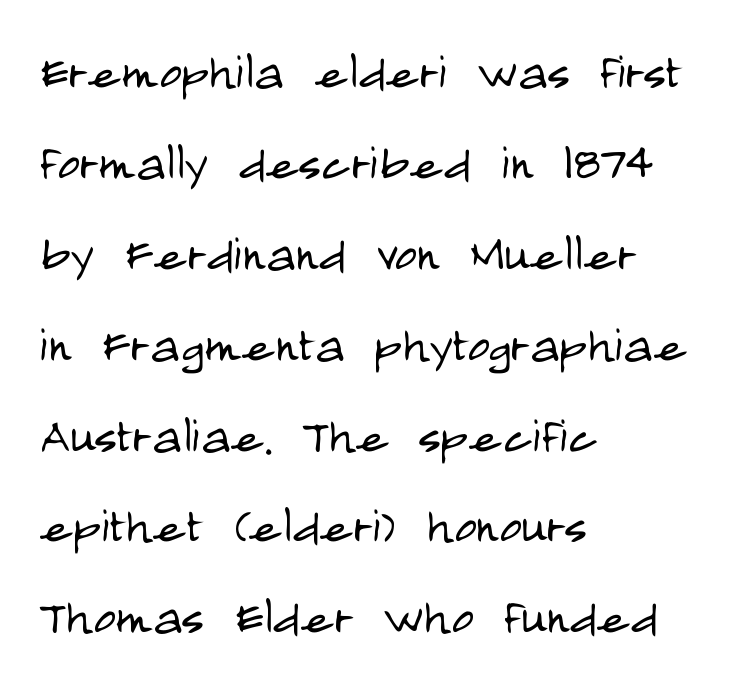
Does the type have serifs? No, each stem ends abruptly. Short note: letters normally spaced. Whoever set this chose a conventional vertical rhythm. Bold? No — there's no thickening of the strokes.
